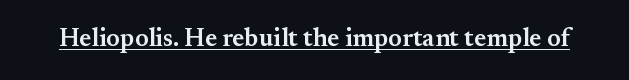
{"italic": "no", "bold": "semi", "underline": "yes", "letter_spacing": "normal", "letter_spacing_em": 0.0, "glyph_px": 25}
